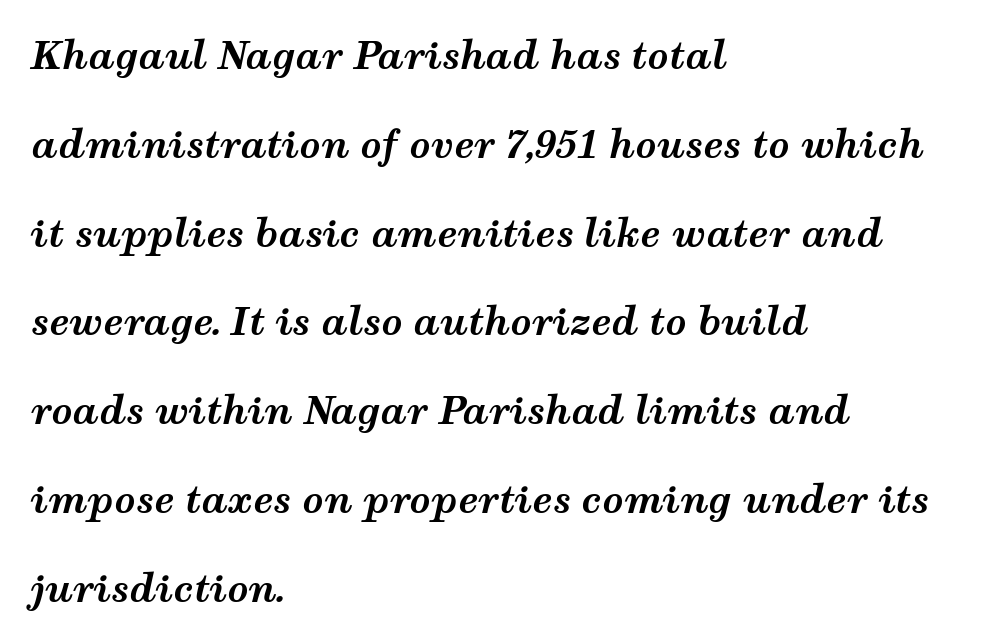
The image shows 37 px bold, wide type, italic (leaning right); set left-aligned, loose line spacing (2.4x), normal letter spacing, not underlined; medium stroke contrast and a medium x-height.
